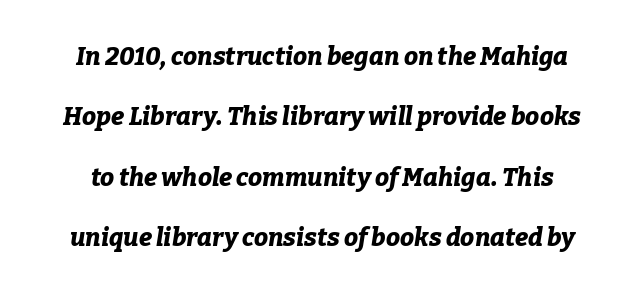
{"italic": "yes", "lean": "right", "slant_degrees": 9, "bold": "yes", "underline": "no", "line_spacing": "loose", "line_spacing_ratio": 2.42, "letter_spacing": "normal", "letter_spacing_em": 0.0, "glyph_px": 25}
